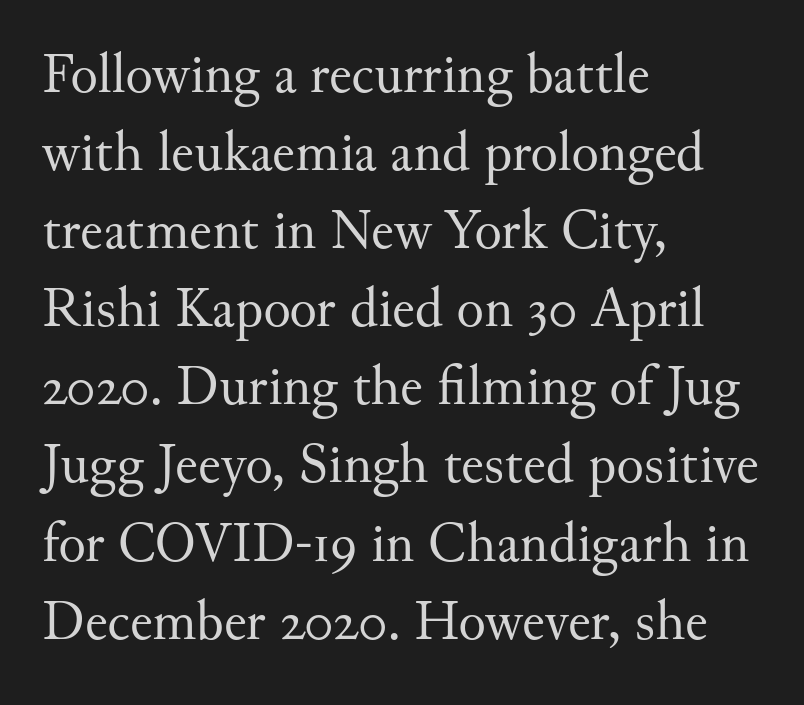
Q: Is the text bold? A: No.
Q: Is the text italic (slanted)? A: No, it is upright.
Q: Is the typeface a serif or a sans-serif typeface? A: Serif.
Q: Is the text underlined? A: No.
Q: How is the paragraph aligned? A: Left-aligned.
Q: Is the spacing between letters normal or unusually wide? A: Normal.
Q: Is the spacing between lines tight, normal or loose? A: Normal.
Q: Width (condensed, normal, or wide)? A: Normal.
Q: Stroke contrast? A: Medium.
Q: x-height? A: Small.
Q: Monospaced? A: No.
